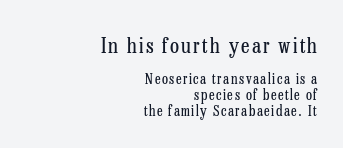
You get the large type first, then a drop to smaller type. What's the leading like? Squeezed, with rows nearly overlapping. Weight: in the light-to-regular range. A clean baseline with only descenders dipping below it.
